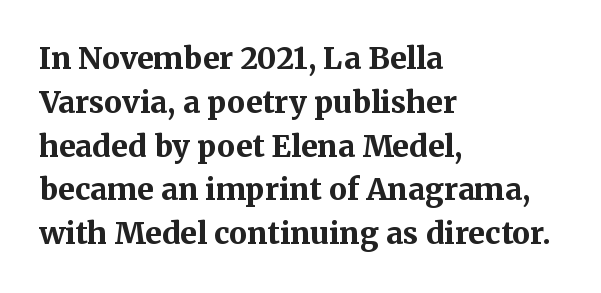
The image shows 30 px bold serif type, upright; set left-aligned, normal line spacing (1.46x), normal letter spacing, not underlined; medium stroke contrast and a medium x-height.
